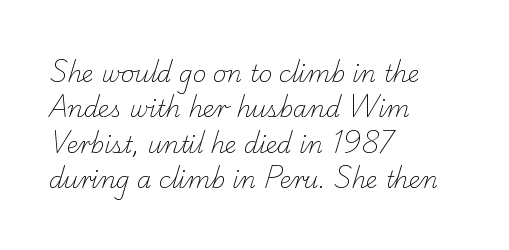
The image shows 23 px text type; set left-aligned, normal line spacing (1.54x), normal letter spacing, not underlined.
